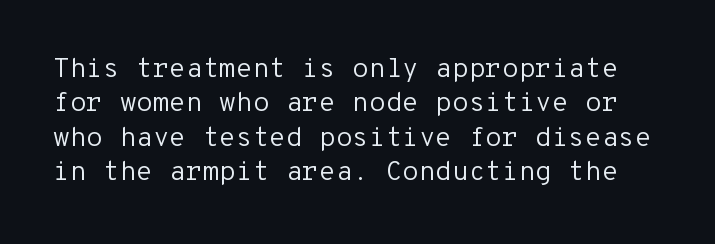
The image shows 27 px text type, upright; set normal line spacing (1.27x), normal letter spacing, not underlined.
